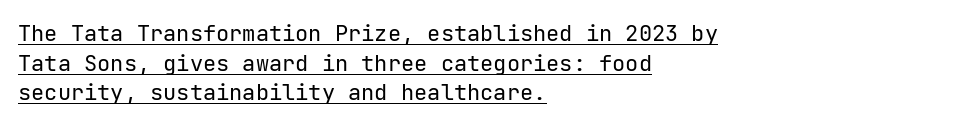
{"italic": "no", "bold": "no", "underline": "yes", "align": "left", "line_spacing": "normal", "line_spacing_ratio": 1.35, "letter_spacing": "normal", "letter_spacing_em": 0.0, "glyph_px": 22}
